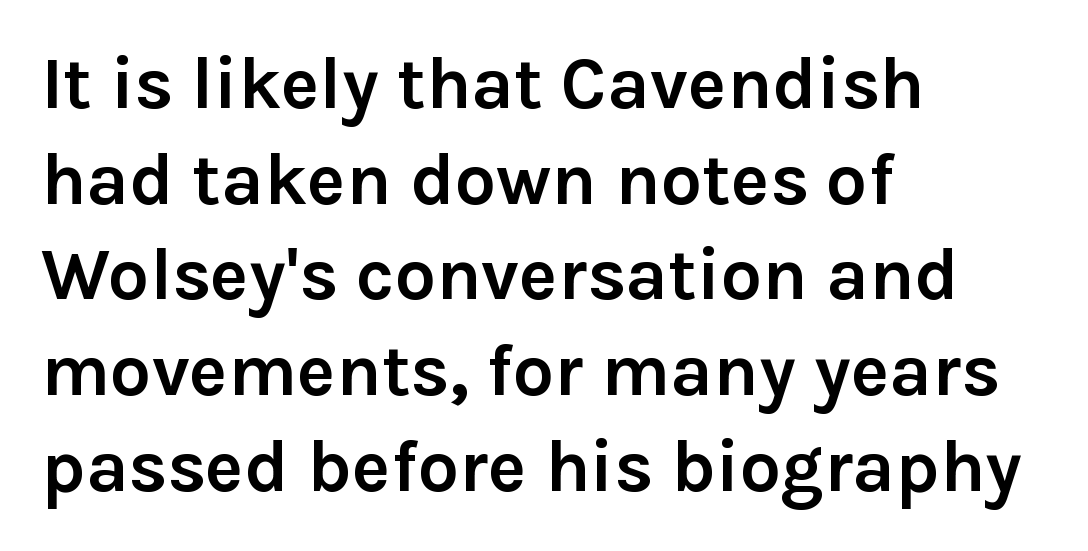
Q: Is the text bold? A: Yes.
Q: Is the text italic (slanted)? A: No, it is upright.
Q: Is the typeface a serif or a sans-serif typeface? A: Sans-serif.
Q: Is the text underlined? A: No.
Q: How is the paragraph aligned? A: Left-aligned.
Q: Is the spacing between letters normal or unusually wide? A: Normal.
Q: Is the spacing between lines tight, normal or loose? A: Normal.
Q: Width (condensed, normal, or wide)? A: Normal.
Q: Stroke contrast? A: Low.
Q: x-height? A: Medium.
Q: Monospaced? A: No.
